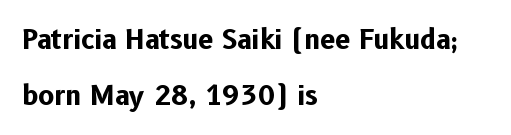
Q: Is the text bold? A: Yes.
Q: Is the text italic (slanted)? A: No, it is upright.
Q: Is the text underlined? A: No.
Q: How is the paragraph aligned? A: Left-aligned.
Q: Is the spacing between letters normal or unusually wide? A: Normal.
Q: Is the spacing between lines tight, normal or loose? A: Loose.
